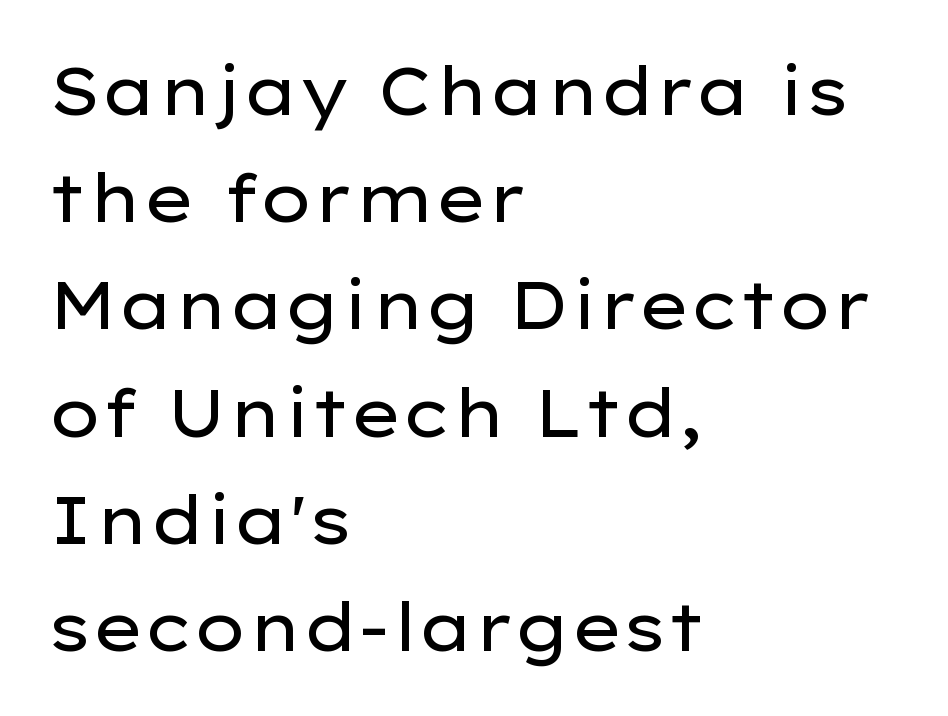
The image shows 67 px regular-weight, wide sans-serif type, upright; set left-aligned, normal line spacing (1.6x), normal letter spacing, not underlined; low stroke contrast and a medium x-height.
